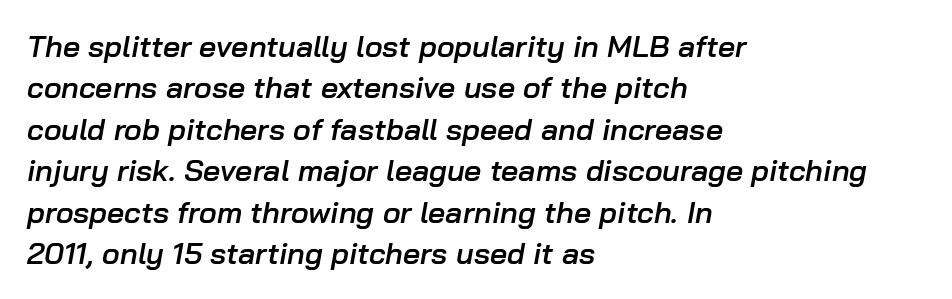
{"italic": "yes", "lean": "right", "slant_degrees": 10, "bold": "semi", "weight": "semibold", "width": "normal", "stroke_contrast": "low", "x_height": "medium", "monospaced": "no", "underline": "no", "align": "left", "line_spacing": "normal", "line_spacing_ratio": 1.38, "letter_spacing": "normal", "letter_spacing_em": 0.0, "glyph_px": 30}
